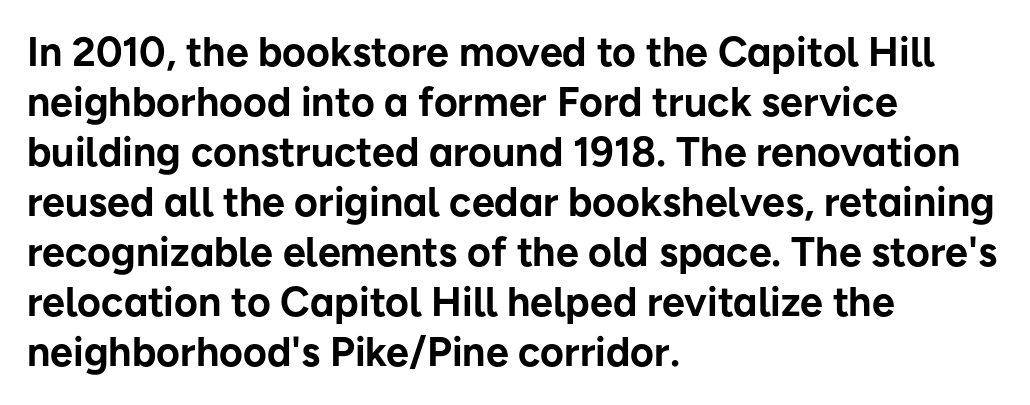
{"serif": "no", "italic": "no", "bold": "yes", "weight": "bold", "width": "normal", "stroke_contrast": "low", "x_height": "medium", "monospaced": "no", "underline": "no", "align": "left", "line_spacing_ratio": 1.22, "letter_spacing": "normal", "letter_spacing_em": 0.0, "glyph_px": 41}
